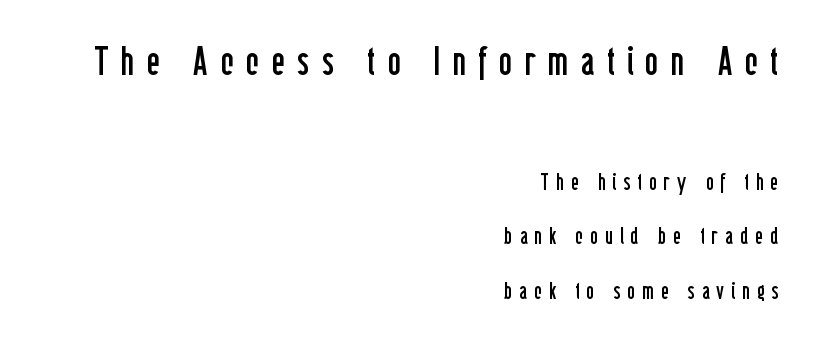
Q: Is the text bold? A: No.
Q: Is the text italic (slanted)? A: No, it is upright.
Q: Is the typeface a serif or a sans-serif typeface? A: Sans-serif.
Q: Is the text underlined? A: No.
Q: How is the paragraph aligned? A: Right-aligned.
Q: Is the spacing between letters normal or unusually wide? A: Unusually wide.
Q: Is the spacing between lines tight, normal or loose? A: Loose.
Q: Which block of text is set in a larger size, the first (top) or the second (bottom)? A: The first (top) one.
Q: Width (condensed, normal, or wide)? A: Condensed.
Q: Stroke contrast? A: Low.
Q: x-height? A: Medium.
Q: Monospaced? A: No.
